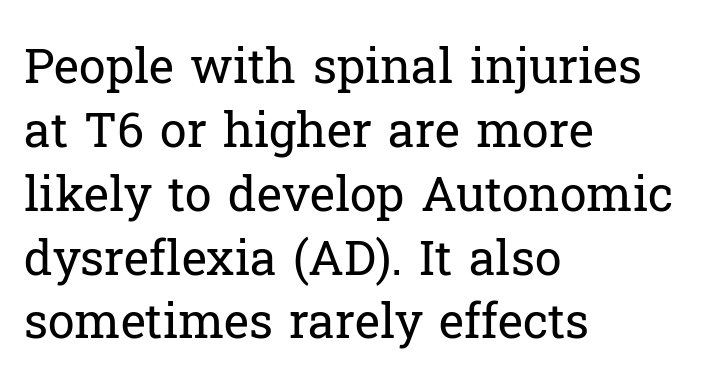
{"serif": "yes", "italic": "no", "bold": "no", "weight": "regular", "width": "normal", "stroke_contrast": "low", "x_height": "medium", "monospaced": "no", "underline": "no", "align": "left", "line_spacing": "normal", "line_spacing_ratio": 1.33, "letter_spacing": "normal", "letter_spacing_em": 0.0, "glyph_px": 48}
